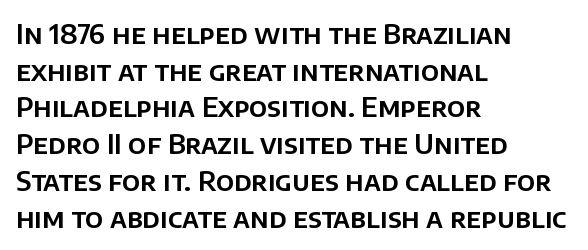
Alignment: flush left. The lettering stays uniformly vertical, giving the passage a roman look. The block of text has a typical density, with ordinary space between rows. Beneath every word, the page is bare. Compared with typical body copy, the letter spacing here is the same.
